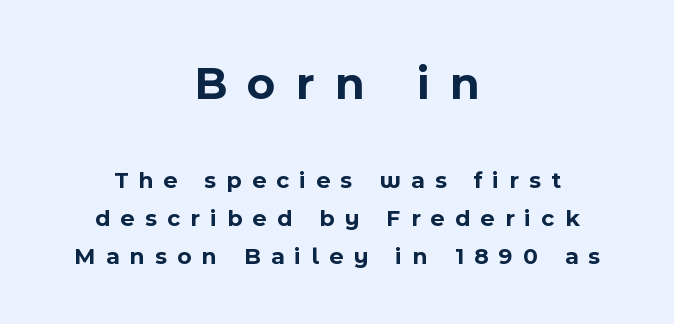
Q: Is the text bold? A: Yes.
Q: Is the text italic (slanted)? A: No, it is upright.
Q: Is the typeface a serif or a sans-serif typeface? A: Sans-serif.
Q: Is the text underlined? A: No.
Q: How is the paragraph aligned? A: Centered.
Q: Is the spacing between letters normal or unusually wide? A: Unusually wide.
Q: Is the spacing between lines tight, normal or loose? A: Normal.
Q: Which block of text is set in a larger size, the first (top) or the second (bottom)? A: The first (top) one.
Q: Width (condensed, normal, or wide)? A: Normal.
Q: x-height? A: Medium.
Q: Monospaced? A: No.
